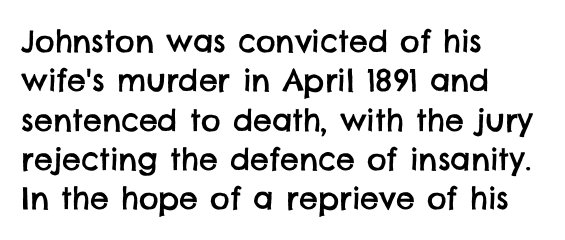
The image shows 30 px sans-serif type; set left-aligned, normal line spacing (1.31x), normal letter spacing, not underlined; low stroke contrast and a large x-height.
